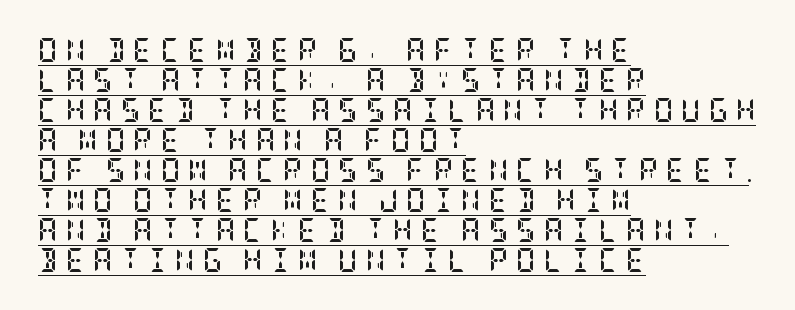
Q: Is the text bold? A: Yes.
Q: Is the text italic (slanted)? A: No, it is upright.
Q: Is the text underlined? A: Yes.
Q: How is the paragraph aligned? A: Left-aligned.
Q: Is the spacing between letters normal or unusually wide? A: Unusually wide.
Q: Is the spacing between lines tight, normal or loose? A: Normal.
